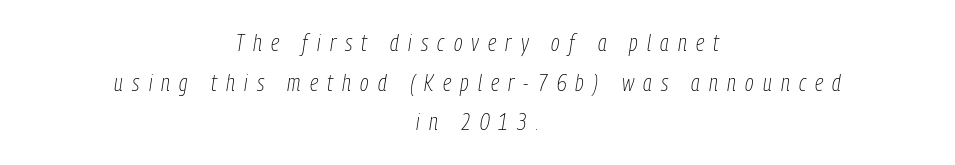
{"italic": "yes", "lean": "right", "slant_degrees": 9, "bold": "no", "underline": "no", "align": "center", "line_spacing_ratio": 1.72, "letter_spacing": "wide", "letter_spacing_em": 0.4, "glyph_px": 23}
